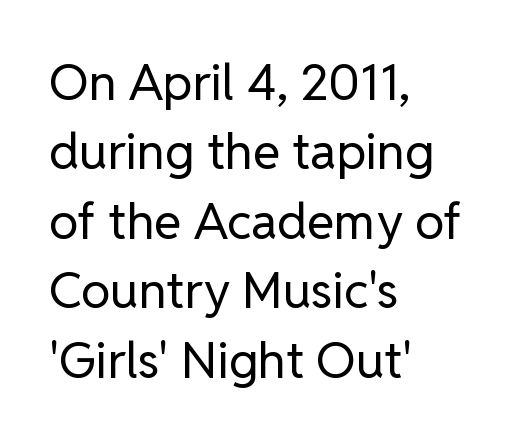
Interline gaps are of average width in this sample. Does the copy run flush right? No — it runs flush left. Think of a printed novel: that variable character pitch is what you see here. Does extra space separate the letters? No, they use regular spacing. Designer's note — italics off, roman on. The string is rendered with underlining switched off.
